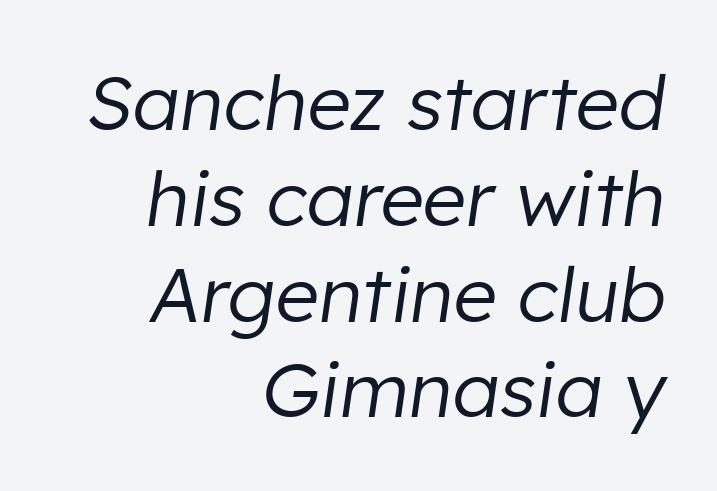
Q: Is the text bold? A: No.
Q: Is the text italic (slanted)? A: Yes, it leans right by about 8 degrees.
Q: Is the text underlined? A: No.
Q: How is the paragraph aligned? A: Right-aligned.
Q: Is the spacing between letters normal or unusually wide? A: Normal.
Q: Is the spacing between lines tight, normal or loose? A: Normal.
Q: Width (condensed, normal, or wide)? A: Normal.
Q: Stroke contrast? A: Low.
Q: x-height? A: Medium.
Q: Monospaced? A: No.
